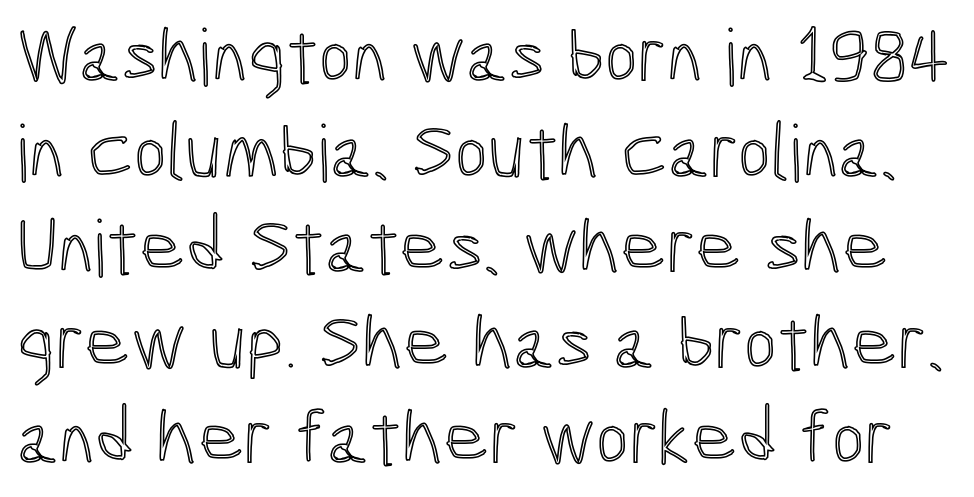
Spacing verdict: proportional, widths tailored to each character. The letters sit at their default tracking, neither squeezed nor spread. Style check: upright. The gap between lines stays unmarked.
